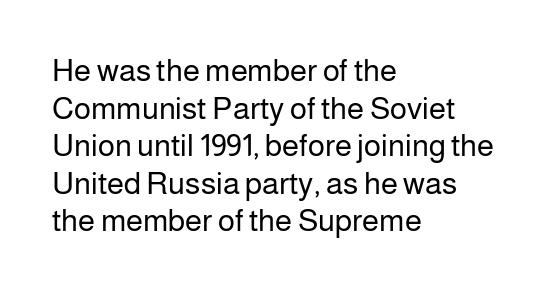
Q: Is the text bold? A: No.
Q: Is the text italic (slanted)? A: No, it is upright.
Q: Is the typeface a serif or a sans-serif typeface? A: Sans-serif.
Q: Is the text underlined? A: No.
Q: How is the paragraph aligned? A: Left-aligned.
Q: Is the spacing between letters normal or unusually wide? A: Normal.
Q: Width (condensed, normal, or wide)? A: Normal.
Q: Stroke contrast? A: Low.
Q: x-height? A: Medium.
Q: Monospaced? A: No.
